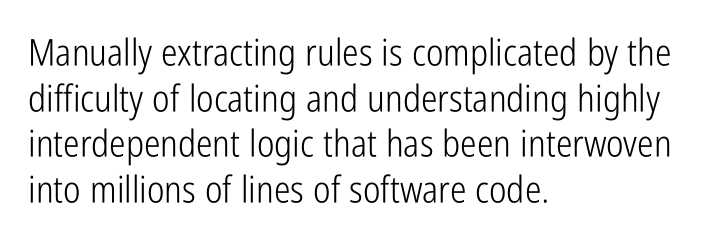
Q: Is the text bold? A: No.
Q: Is the text italic (slanted)? A: No, it is upright.
Q: Is the typeface a serif or a sans-serif typeface? A: Sans-serif.
Q: Is the text underlined? A: No.
Q: How is the paragraph aligned? A: Left-aligned.
Q: Is the spacing between letters normal or unusually wide? A: Normal.
Q: Width (condensed, normal, or wide)? A: Condensed.
Q: Stroke contrast? A: Low.
Q: x-height? A: Medium.
Q: Monospaced? A: No.
